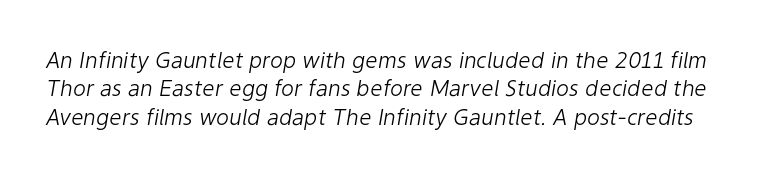
{"italic": "yes", "lean": "right", "slant_degrees": 9, "bold": "no", "underline": "no", "line_spacing": "normal", "line_spacing_ratio": 1.29, "letter_spacing": "normal", "letter_spacing_em": 0.0, "glyph_px": 22}
